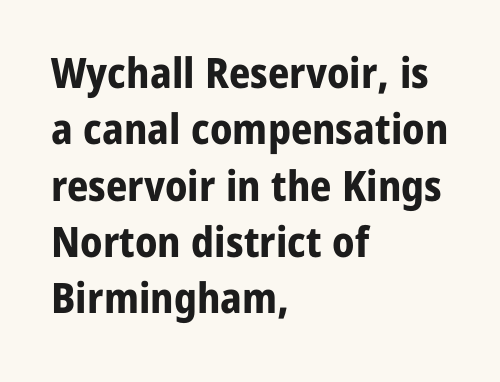
The image shows 42 px bold sans-serif type, upright; set left-aligned, normal line spacing (1.34x), normal letter spacing, not underlined; low stroke contrast and a medium x-height.
